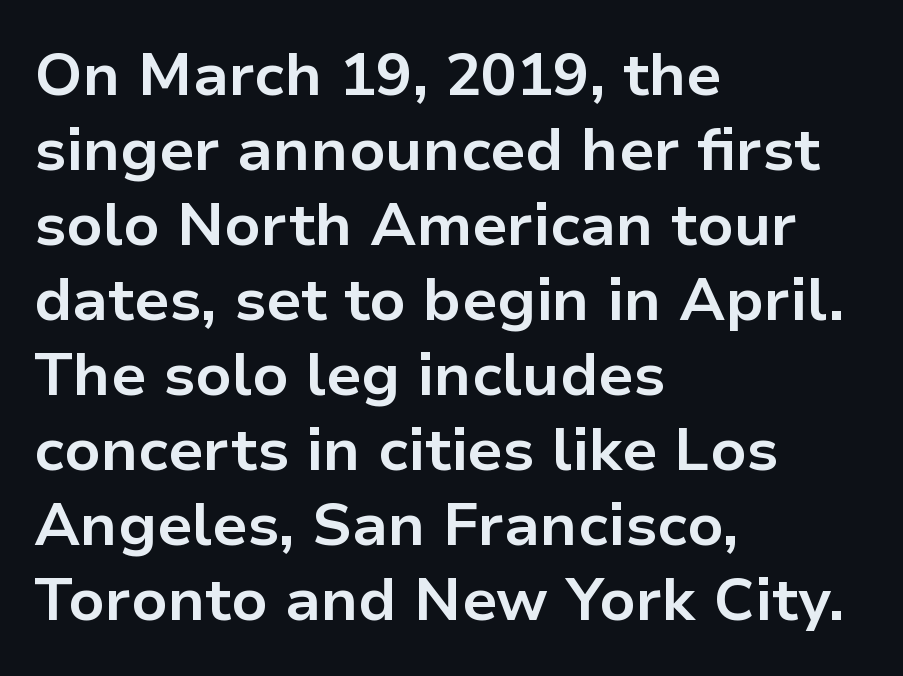
The image shows 60 px bold sans-serif type, upright; set left-aligned, normal line spacing (1.25x), normal letter spacing, not underlined; low stroke contrast and a medium x-height.
